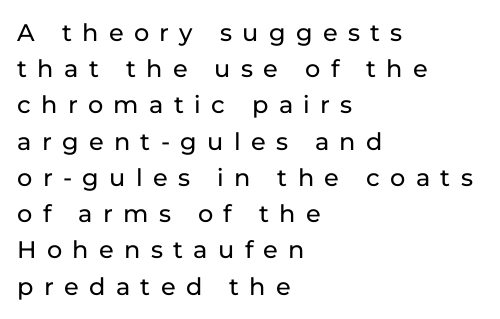
Q: Is the text italic (slanted)? A: No, it is upright.
Q: Is the text underlined? A: No.
Q: How is the paragraph aligned? A: Left-aligned.
Q: Is the spacing between letters normal or unusually wide? A: Unusually wide.
Q: Is the spacing between lines tight, normal or loose? A: Normal.
